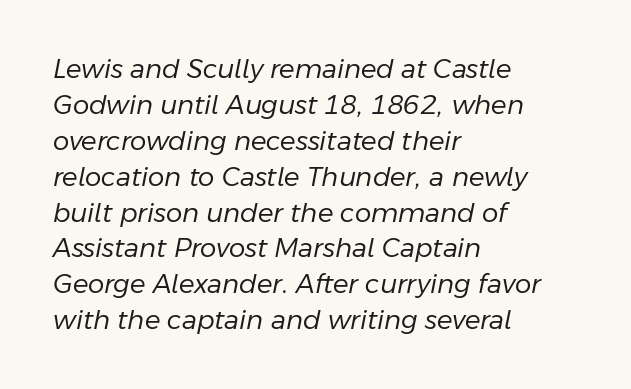
{"italic": "yes", "lean": "right", "slant_degrees": 11, "bold": "no", "underline": "no", "align": "left", "line_spacing": "normal", "line_spacing_ratio": 1.38, "letter_spacing": "normal", "letter_spacing_em": 0.0, "glyph_px": 26}
